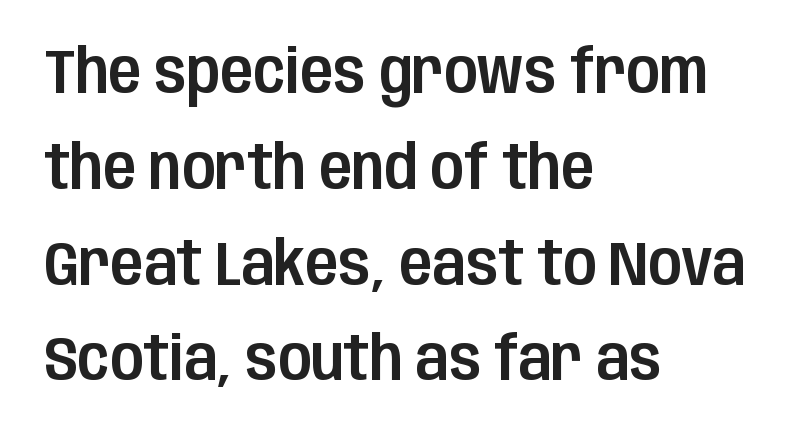
Normally led — the rows are evenly, conventionally spaced. The designer went with a sans here, leaving each stem footless. Notice how the passage keeps a crisp vertical edge on the left only. This is roman type, the default non-slanted kind.
